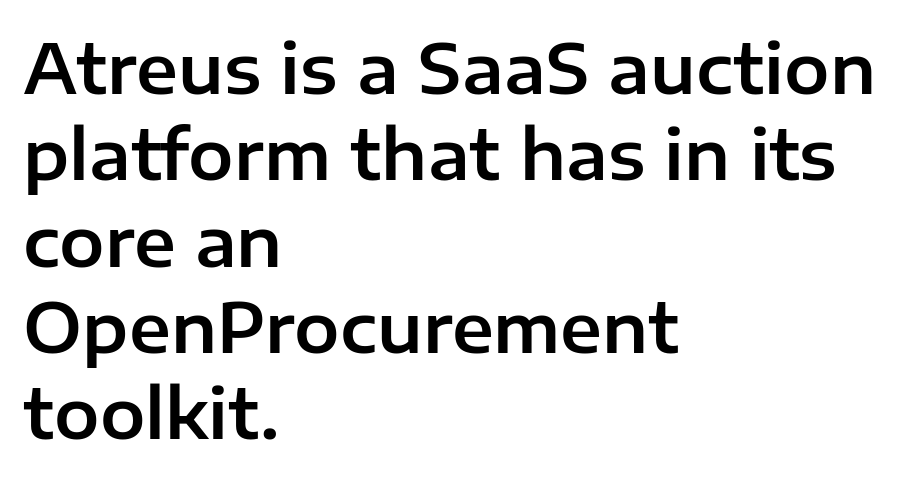
Q: Is the text italic (slanted)? A: No, it is upright.
Q: Is the typeface a serif or a sans-serif typeface? A: Sans-serif.
Q: Is the text underlined? A: No.
Q: How is the paragraph aligned? A: Left-aligned.
Q: Is the spacing between letters normal or unusually wide? A: Normal.
Q: Is the spacing between lines tight, normal or loose? A: Normal.
Q: Width (condensed, normal, or wide)? A: Normal.
Q: Stroke contrast? A: Low.
Q: x-height? A: Medium.
Q: Monospaced? A: No.
